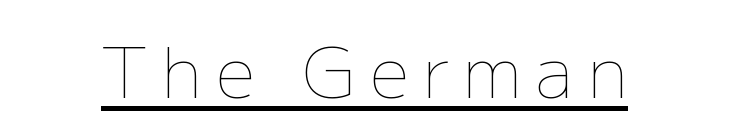
Q: Is the text bold? A: No.
Q: Is the text italic (slanted)? A: No, it is upright.
Q: Is the text underlined? A: Yes.
Q: Width (condensed, normal, or wide)? A: Normal.
Q: Stroke contrast? A: Low.
Q: x-height? A: Medium.
Q: Monospaced? A: No.
